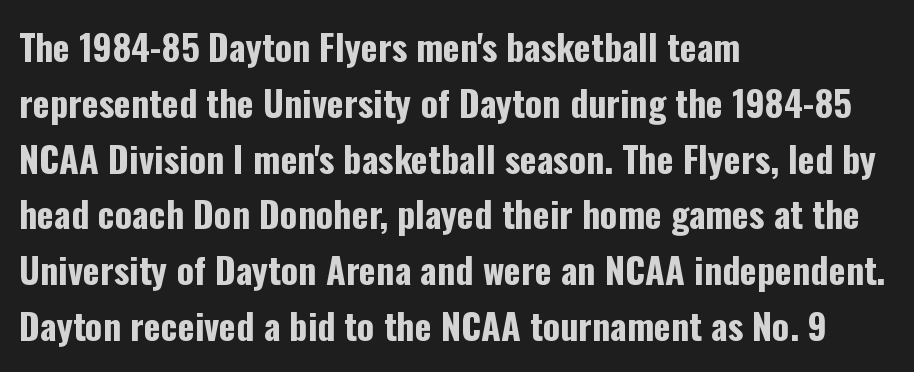
The leading is moderate, giving the passage an even texture. Clear beneath every line of the passage. Do the characters align in a grid? No, the font is proportional. The font's upright variant was chosen for this text. Nothing sits at the stroke ends, so this counts as sans-serif. The passage shown has conventional tracking throughout.
